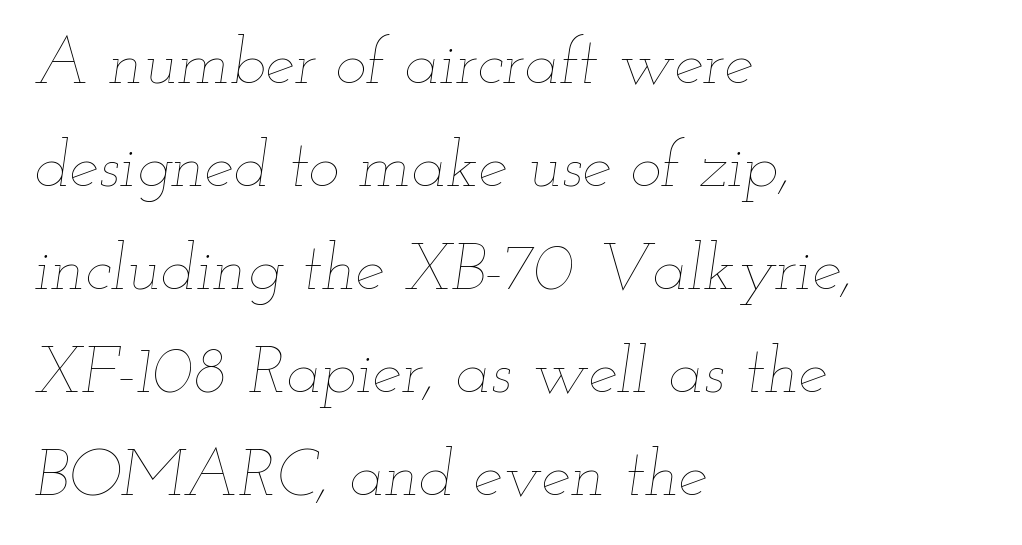
One glance says typical: line gaps are just what's usual. Teacher's note: observe the even left margin — that is flush-left alignment. This sample uses plain, unmodified letter spacing. The strokes are not fattened; the text isn't bold. Think of a printed novel: that variable character pitch is what you see here.
